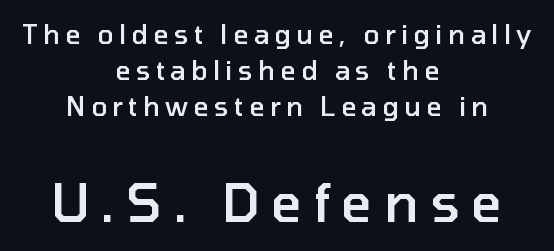
The image shows 53 px semibold sans-serif type, upright; set centered, normal line spacing (1.39x), unusually wide letter spacing (+0.21 em), not underlined; the second (bottom) block is 2.04x larger; low stroke contrast and a medium x-height.
